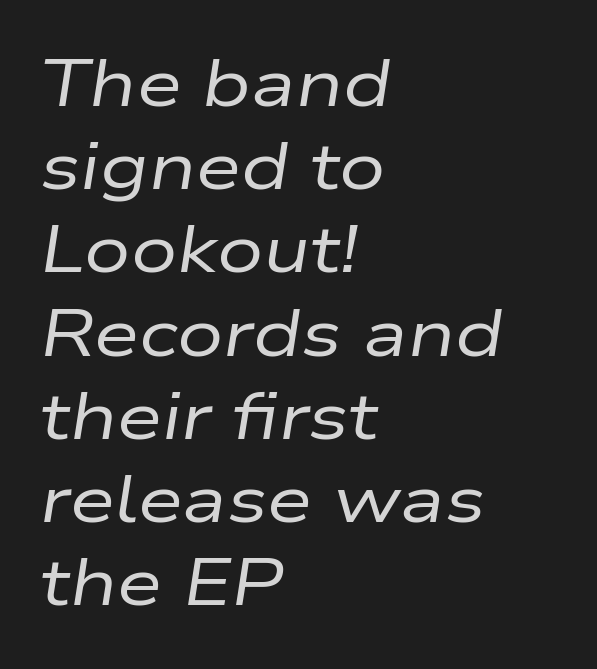
The image shows 65 px regular-weight, wide type, italic (leaning right); set left-aligned, normal line spacing (1.28x), normal letter spacing, not underlined; low stroke contrast and a medium x-height.
